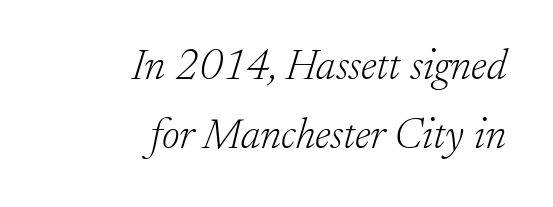
{"serif": "yes", "italic": "yes", "lean": "right", "slant_degrees": 17, "bold": "no", "weight": "light", "width": "normal", "stroke_contrast": "low", "x_height": "small", "monospaced": "no", "underline": "no", "align": "right", "line_spacing": "normal", "line_spacing_ratio": 1.6, "letter_spacing": "normal", "letter_spacing_em": 0.0, "glyph_px": 43}
